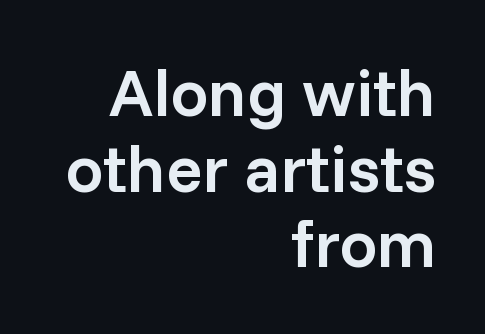
{"serif": "no", "italic": "no", "bold": "semi", "weight": "semibold", "width": "normal", "stroke_contrast": "low", "x_height": "medium", "monospaced": "no", "underline": "no", "align": "right", "line_spacing": "tight", "line_spacing_ratio": 1.13, "letter_spacing": "normal", "letter_spacing_em": 0.0, "glyph_px": 67}
